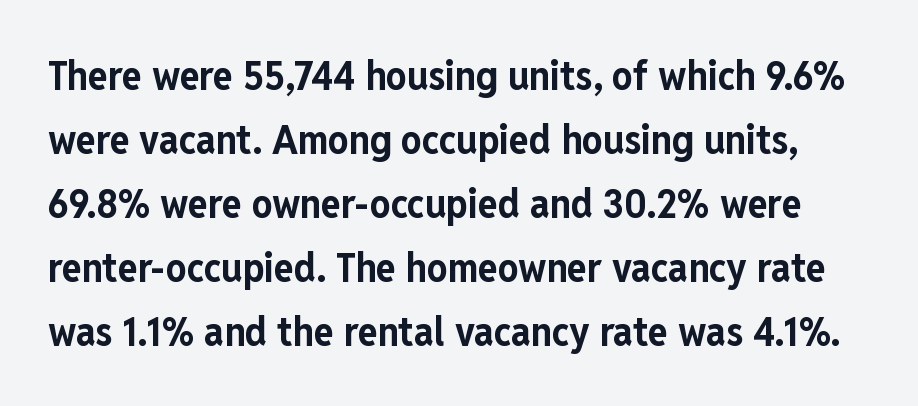
{"serif": "no", "italic": "no", "bold": "yes", "weight": "bold", "width": "condensed", "stroke_contrast": "low", "x_height": "medium", "monospaced": "no", "underline": "no", "line_spacing": "normal", "line_spacing_ratio": 1.56, "letter_spacing": "normal", "letter_spacing_em": 0.0, "glyph_px": 41}
